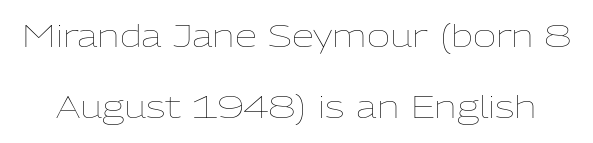
{"italic": "no", "bold": "no", "weight": "thin", "width": "normal", "stroke_contrast": "low", "x_height": "medium", "monospaced": "no", "underline": "no", "line_spacing": "loose", "line_spacing_ratio": 2.22, "letter_spacing": "normal", "letter_spacing_em": 0.0, "glyph_px": 32}
